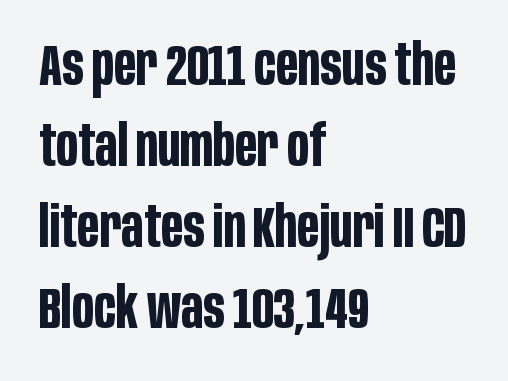
{"serif": "no", "italic": "no", "bold": "yes", "weight": "bold", "width": "condensed", "stroke_contrast": "low", "x_height": "large", "monospaced": "no", "underline": "no", "align": "left", "line_spacing": "normal", "line_spacing_ratio": 1.42, "letter_spacing": "normal", "letter_spacing_em": 0.0, "glyph_px": 57}
